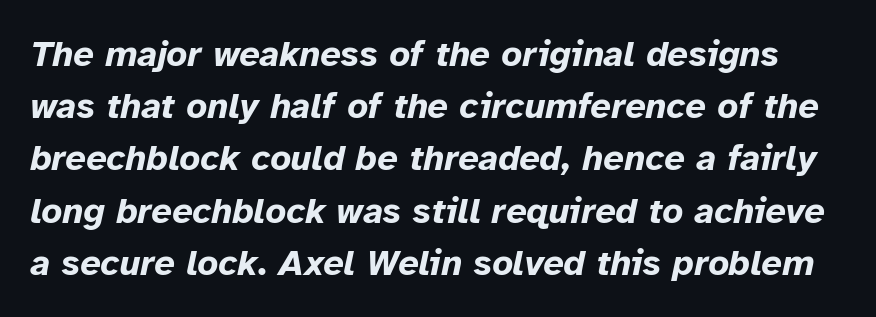
The image shows 36 px bold type, italic (leaning right); set normal line spacing (1.45x), normal letter spacing, not underlined; low stroke contrast and a medium x-height.
